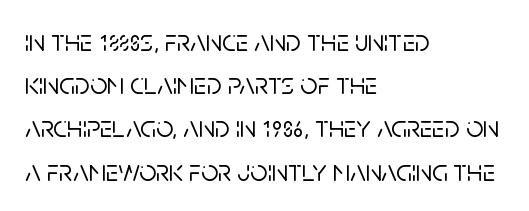
Q: Is the text italic (slanted)? A: No, it is upright.
Q: Is the typeface a serif or a sans-serif typeface? A: Sans-serif.
Q: Is the text underlined? A: No.
Q: How is the paragraph aligned? A: Left-aligned.
Q: Is the spacing between letters normal or unusually wide? A: Normal.
Q: Is the spacing between lines tight, normal or loose? A: Normal.
Q: Width (condensed, normal, or wide)? A: Normal.
Q: Stroke contrast? A: Low.
Q: x-height? A: Large.
Q: Monospaced? A: No.
